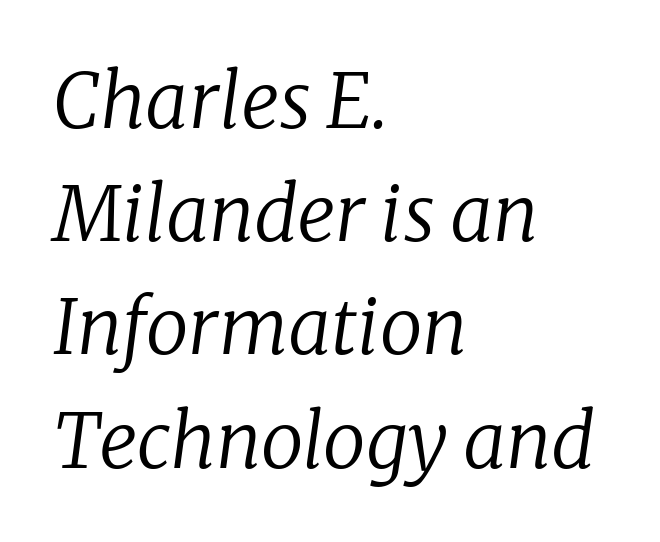
On a weight scale, this lands at 450 or below. Think of a printed novel: that variable character pitch is what you see here. Caption: multi-line text, flush left, ragged right. Plain, unruled lines of type. The rendering keeps characters at their native spacing. Honestly, the row spacing looks completely unremarkable.
